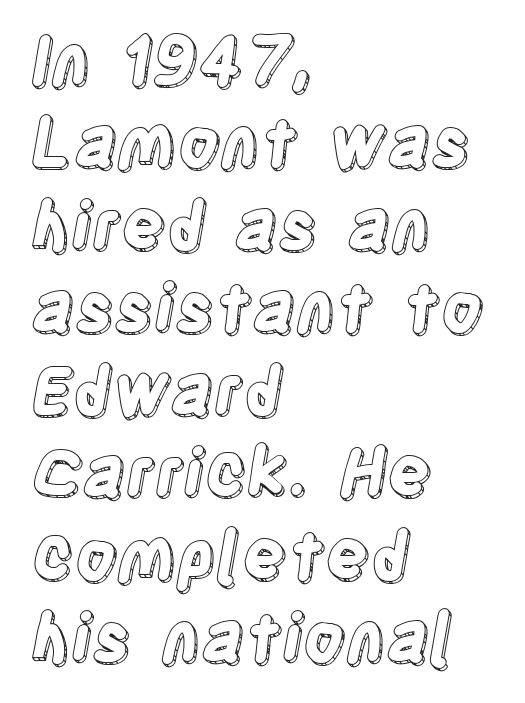
The image shows 66 px condensed type; set left-aligned, normal line spacing (1.25x), normal letter spacing, not underlined; a large x-height.
